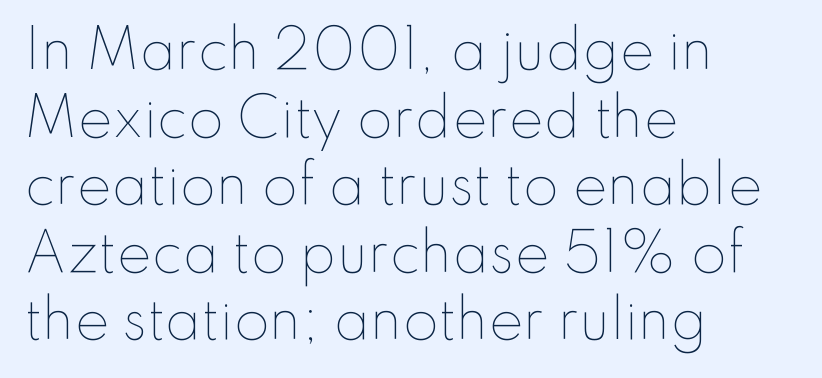
{"italic": "no", "bold": "no", "weight": "thin", "width": "normal", "stroke_contrast": "low", "x_height": "small", "monospaced": "no", "underline": "no", "align": "left", "line_spacing": "normal", "line_spacing_ratio": 1.3, "letter_spacing": "normal", "letter_spacing_em": 0.0, "glyph_px": 52}
